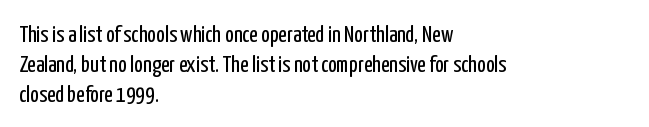
{"italic": "no", "bold": "no", "underline": "no", "align": "left", "line_spacing": "normal", "line_spacing_ratio": 1.31, "letter_spacing": "normal", "letter_spacing_em": 0.0, "glyph_px": 23}
